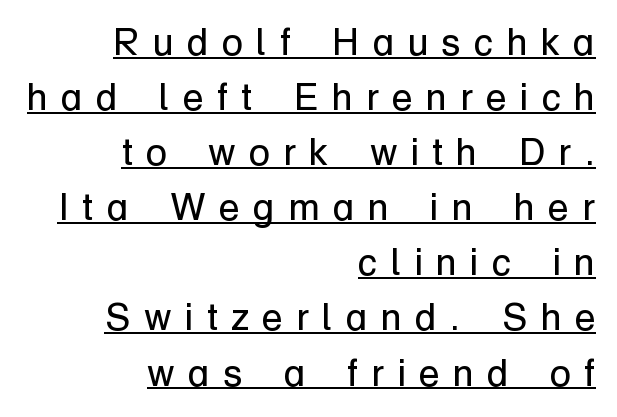
Q: Is the text bold? A: No.
Q: Is the text italic (slanted)? A: No, it is upright.
Q: Is the typeface a serif or a sans-serif typeface? A: Sans-serif.
Q: Is the text underlined? A: Yes.
Q: How is the paragraph aligned? A: Right-aligned.
Q: Is the spacing between letters normal or unusually wide? A: Unusually wide.
Q: Is the spacing between lines tight, normal or loose? A: Normal.
Q: Width (condensed, normal, or wide)? A: Normal.
Q: Stroke contrast? A: Low.
Q: x-height? A: Medium.
Q: Monospaced? A: No.
